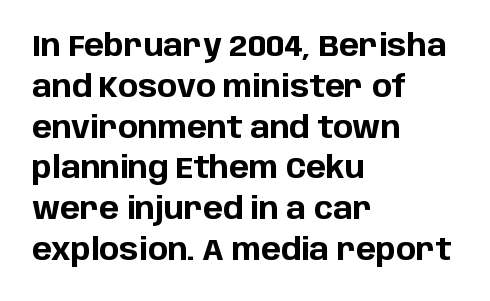
{"serif": "no", "italic": "no", "bold": "yes", "weight": "bold", "width": "normal", "stroke_contrast": "low", "x_height": "large", "monospaced": "no", "underline": "no", "align": "left", "line_spacing": "normal", "line_spacing_ratio": 1.36, "letter_spacing": "normal", "letter_spacing_em": 0.0, "glyph_px": 30}
